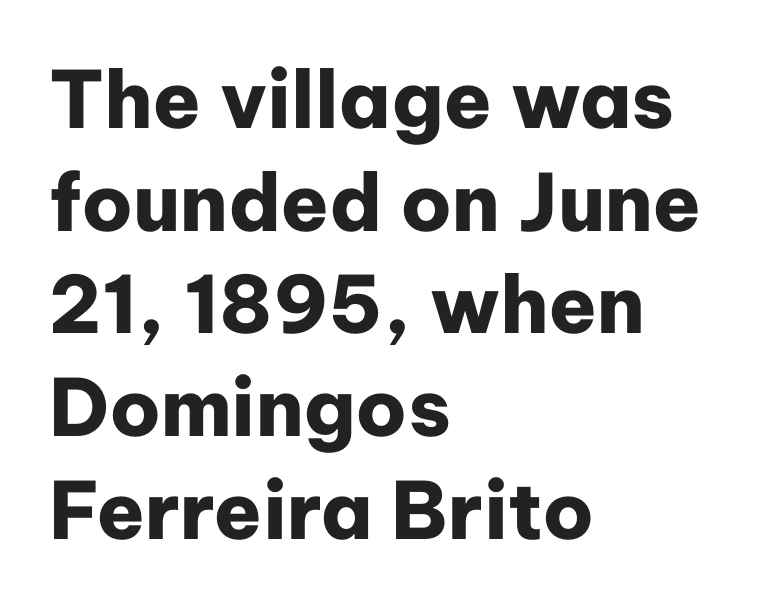
The block of text has a typical density, with ordinary space between rows. Each letter's strokes conclude bluntly, with no projecting serifs. Summary of weight: heavy, a full bold. The lines in this sample share a left origin and differ only in where they stop.
